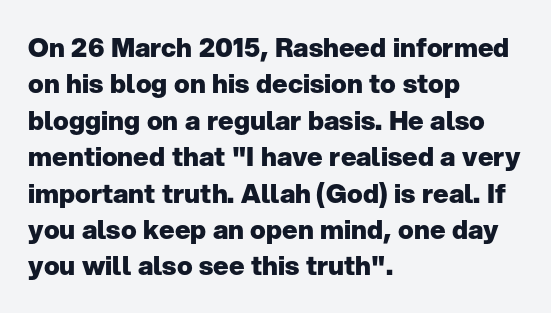
Q: Is the text bold? A: Yes.
Q: Is the text italic (slanted)? A: No, it is upright.
Q: Is the text underlined? A: No.
Q: How is the paragraph aligned? A: Left-aligned.
Q: Is the spacing between letters normal or unusually wide? A: Normal.
Q: Is the spacing between lines tight, normal or loose? A: Normal.
